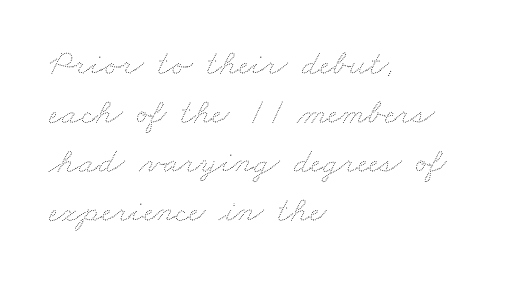
{"bold": "no", "weight": "thin", "width": "wide", "stroke_contrast": "medium", "x_height": "small", "monospaced": "no", "underline": "no", "align": "left", "line_spacing": "normal", "line_spacing_ratio": 1.36, "letter_spacing": "normal", "letter_spacing_em": 0.0, "glyph_px": 36}
